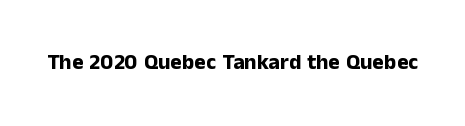
Short note: letters normally spaced. Words float on clear page, feet unadorned. The letters stand upright; this is a roman face. Heavy, bold letterforms.
